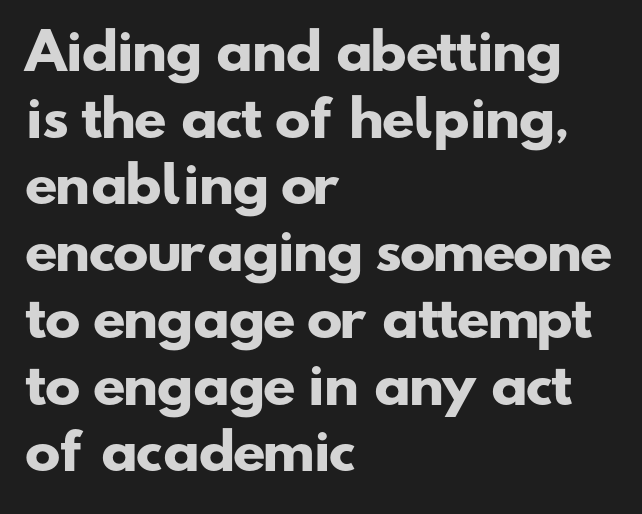
{"serif": "no", "bold": "yes", "weight": "heavy", "width": "wide", "stroke_contrast": "low", "x_height": "small", "monospaced": "no", "underline": "no", "align": "left", "line_spacing": "normal", "line_spacing_ratio": 1.39, "letter_spacing": "normal", "letter_spacing_em": 0.0, "glyph_px": 48}
